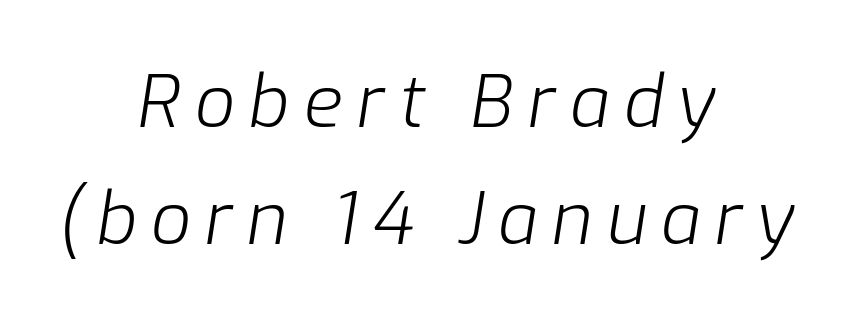
Looks like regular typesetting: each glyph gets only the width it needs. Alignment: centered. The block of text has a typical density, with ordinary space between rows. The letterforms sit at book weight or below. The words here are not underlined. The rendering applies a slant to the glyphs.
